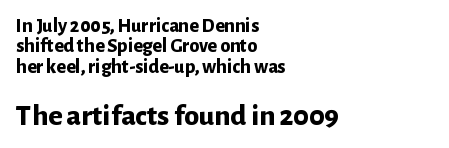
The rendering shows plain stroke endings on the letterforms — a sans-serif design. The letters advance in unequal steps, a hallmark of proportional type. If you squint, the bottom block still reads clearly — it's the larger of the two. This sample trades vertical openness for compactness between lines. Bold? Absolutely — the strokes are thick and heavy.
